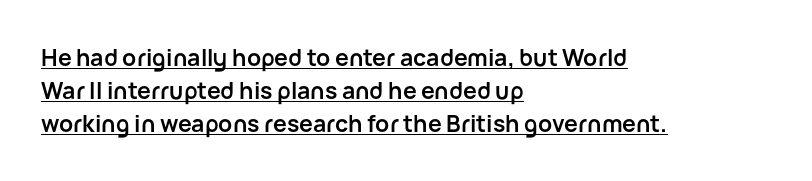
Q: Is the text bold? A: Yes.
Q: Is the text italic (slanted)? A: No, it is upright.
Q: Is the text underlined? A: Yes.
Q: How is the paragraph aligned? A: Left-aligned.
Q: Is the spacing between letters normal or unusually wide? A: Normal.
Q: Is the spacing between lines tight, normal or loose? A: Normal.
